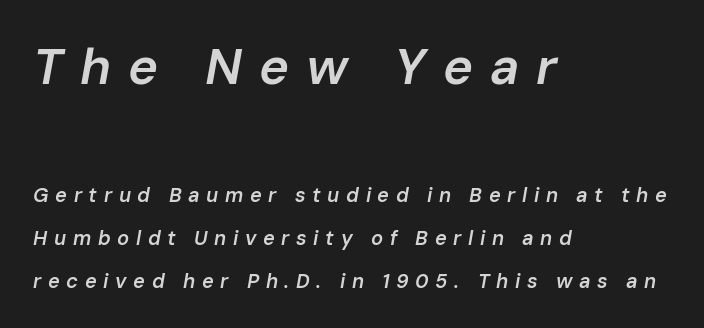
The image shows 51 px semibold type, italic (leaning right); set left-aligned, loose line spacing (2.13x), unusually wide letter spacing (+0.33 em), not underlined; the first (top) block is 2.55x larger; low stroke contrast and a medium x-height.
